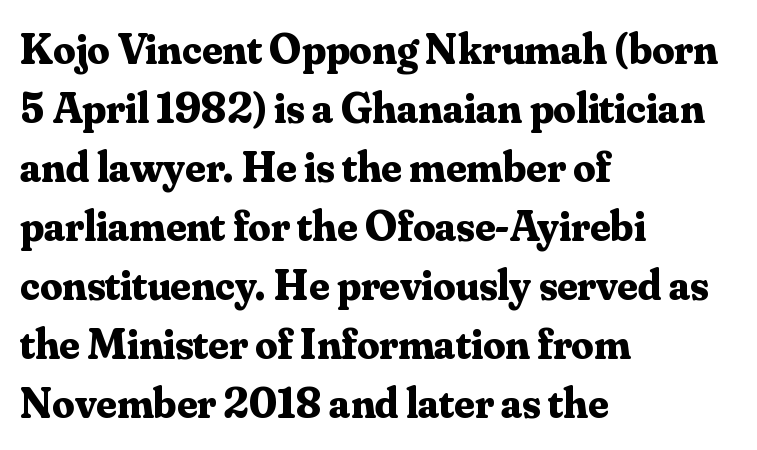
The image shows 44 px bold serif type, upright; set left-aligned, normal line spacing (1.34x), normal letter spacing, not underlined; medium stroke contrast and a small x-height.
